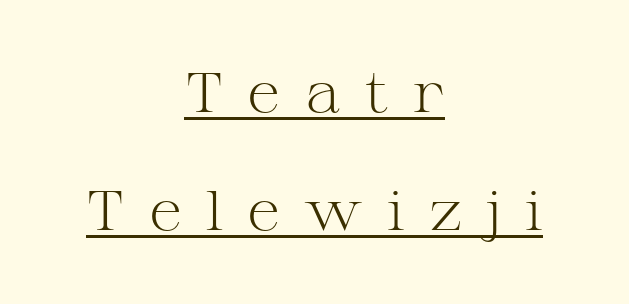
{"serif": "yes", "italic": "no", "bold": "no", "weight": "light", "width": "wide", "stroke_contrast": "medium", "x_height": "medium", "monospaced": "no", "underline": "yes", "align": "center", "line_spacing": "loose", "line_spacing_ratio": 2.11, "letter_spacing": "wide", "letter_spacing_em": 0.43, "glyph_px": 56}
